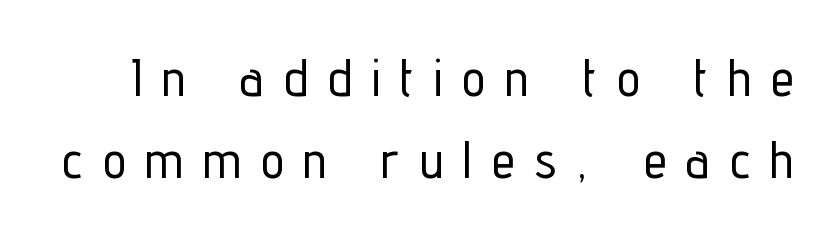
It's the straight-up-and-down kind of type. Descender tails drop into unmarked territory. Honestly, the row spacing looks completely unremarkable. These lines are composed in type without serifs.
